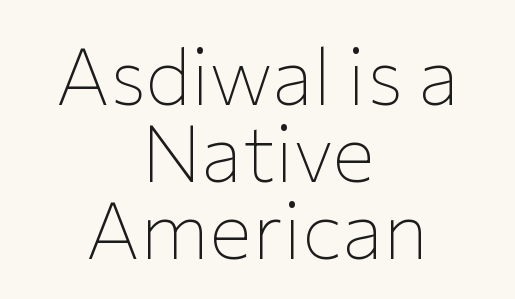
Q: Is the text bold? A: No.
Q: Is the text italic (slanted)? A: No, it is upright.
Q: Is the typeface a serif or a sans-serif typeface? A: Sans-serif.
Q: Is the text underlined? A: No.
Q: How is the paragraph aligned? A: Centered.
Q: Is the spacing between letters normal or unusually wide? A: Normal.
Q: Is the spacing between lines tight, normal or loose? A: Tight.
Q: Width (condensed, normal, or wide)? A: Normal.
Q: Stroke contrast? A: Low.
Q: x-height? A: Medium.
Q: Monospaced? A: No.
